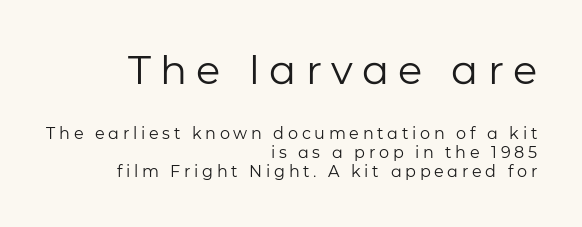
{"serif": "no", "italic": "no", "bold": "no", "weight": "regular", "width": "normal", "stroke_contrast": "low", "x_height": "medium", "monospaced": "no", "underline": "no", "align": "right", "line_spacing_ratio": 1.16, "letter_spacing": "wide", "letter_spacing_em": 0.23, "larger_block": "first", "size_ratio": 2.5, "glyph_px": 40}
